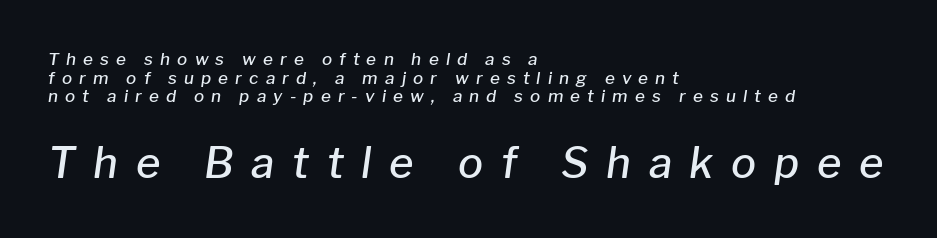
The image shows 42 px semibold type, italic (leaning right); set left-aligned, tight line spacing (1.09x), unusually wide letter spacing (+0.42 em), not underlined; the second (bottom) block is 2.47x larger; low stroke contrast and a medium x-height.
